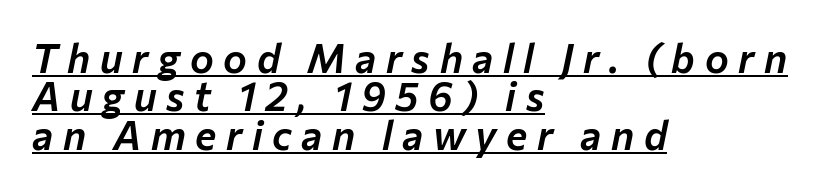
Q: Is the text italic (slanted)? A: Yes, it leans right by about 12 degrees.
Q: Is the text underlined? A: Yes.
Q: How is the paragraph aligned? A: Left-aligned.
Q: Is the spacing between letters normal or unusually wide? A: Unusually wide.
Q: Is the spacing between lines tight, normal or loose? A: Tight.
Q: Width (condensed, normal, or wide)? A: Normal.
Q: Stroke contrast? A: Low.
Q: x-height? A: Medium.
Q: Monospaced? A: No.
